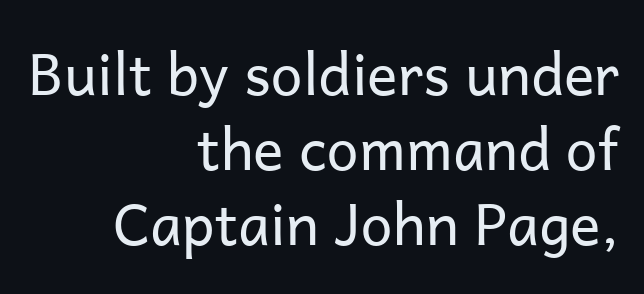
Serifs: no, the terminals of the letterforms are clean. Weight: in the light-to-regular range. Check under the words: just untouched page. Casual observation: everything's shoved over to the right. The face used here is rendered with its standard letterfit.
